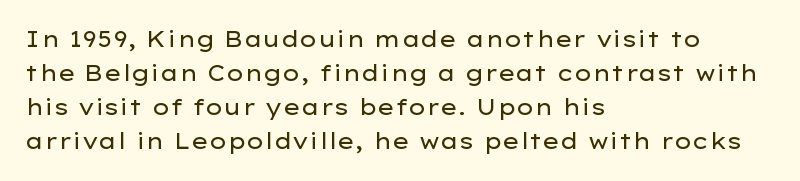
{"italic": "no", "bold": "no", "underline": "no", "align": "left", "line_spacing": "normal", "line_spacing_ratio": 1.55, "letter_spacing": "normal", "letter_spacing_em": 0.0, "glyph_px": 22}
